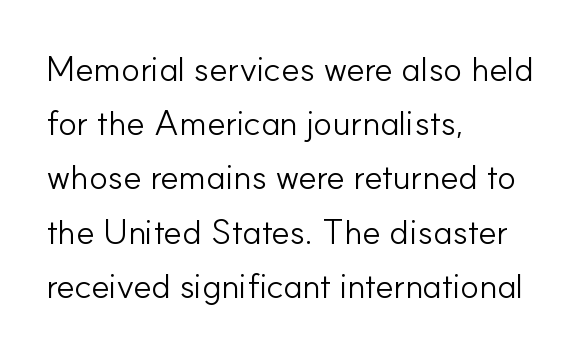
Underlining? Definitely not there. Normally led — the rows are evenly, conventionally spaced. Is the block centered? No — it sits flush against the left margin. Grotesque or geometric, the face here clearly has no serifs. Bold? No — there's no thickening of the strokes. Spacing verdict: proportional, widths tailored to each character.
